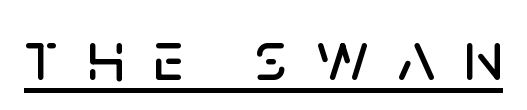
Q: Is the text italic (slanted)? A: No, it is upright.
Q: Is the typeface a serif or a sans-serif typeface? A: Sans-serif.
Q: Is the text underlined? A: Yes.
Q: Is the spacing between letters normal or unusually wide? A: Unusually wide.
Q: Width (condensed, normal, or wide)? A: Normal.
Q: Stroke contrast? A: Low.
Q: x-height? A: Large.
Q: Monospaced? A: No.
